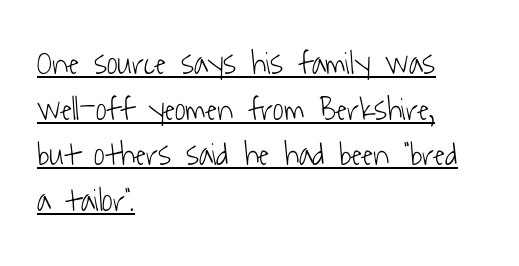
Q: Is the text bold? A: No.
Q: Is the typeface a serif or a sans-serif typeface? A: Sans-serif.
Q: Is the text underlined? A: Yes.
Q: How is the paragraph aligned? A: Left-aligned.
Q: Is the spacing between letters normal or unusually wide? A: Normal.
Q: Is the spacing between lines tight, normal or loose? A: Normal.
Q: Width (condensed, normal, or wide)? A: Condensed.
Q: Stroke contrast? A: Low.
Q: x-height? A: Medium.
Q: Monospaced? A: No.
